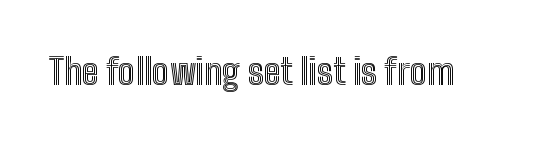
This rendering leaves character spacing at its baseline value. This is the regular roman posture of the typeface. Is this a fixed-width face? No — the glyphs have proportional, varying widths. The strip under each line holds only bare page.
